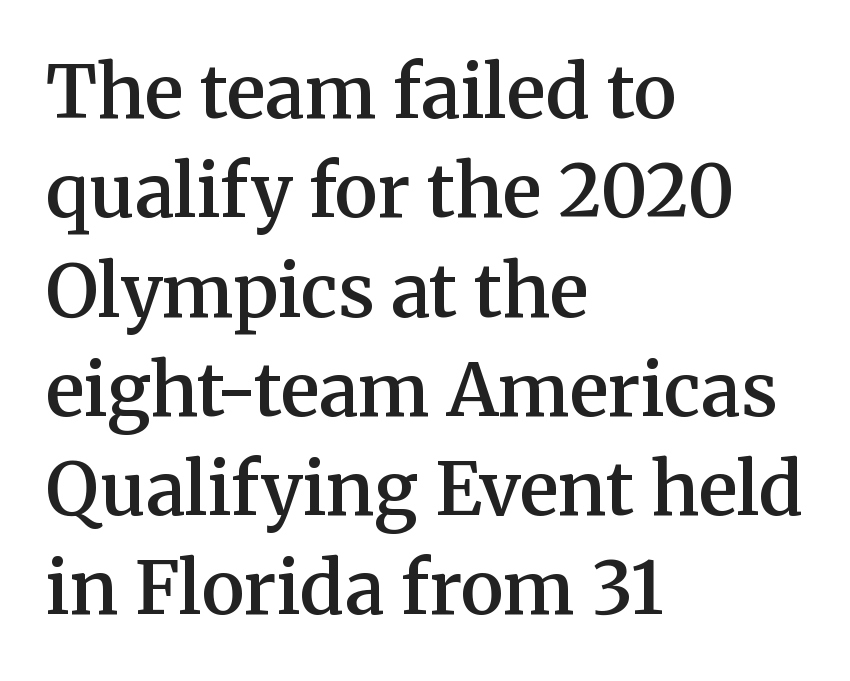
The image shows 73 px semibold serif type, upright; set left-aligned, normal line spacing (1.36x), normal letter spacing, not underlined; medium stroke contrast and a medium x-height.
